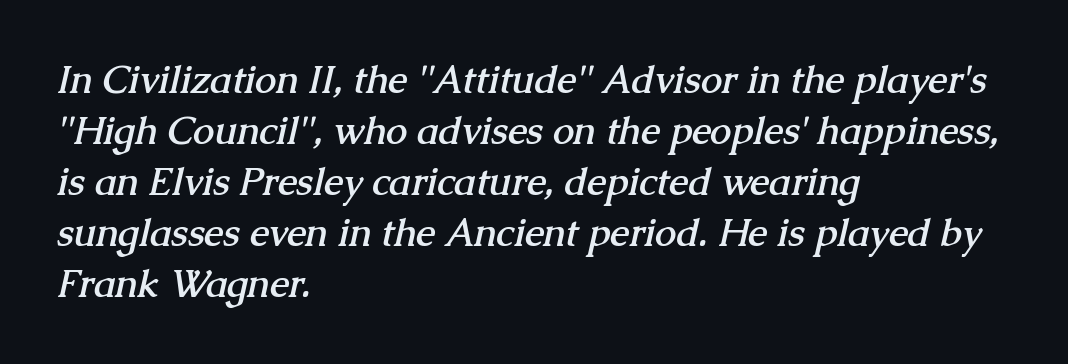
This rendering uses left alignment, leaving the right contour irregular. Do the characters align in a grid? No, the font is proportional. Check the space under the baseline: it is left empty. Letterform terminals end in serifs throughout the passage.
